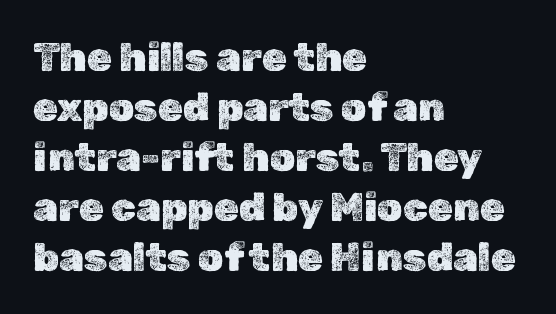
Q: Is the text italic (slanted)? A: No, it is upright.
Q: Is the text underlined? A: No.
Q: How is the paragraph aligned? A: Left-aligned.
Q: Is the spacing between letters normal or unusually wide? A: Normal.
Q: Is the spacing between lines tight, normal or loose? A: Normal.
Q: Width (condensed, normal, or wide)? A: Normal.
Q: x-height? A: Medium.
Q: Monospaced? A: No.
